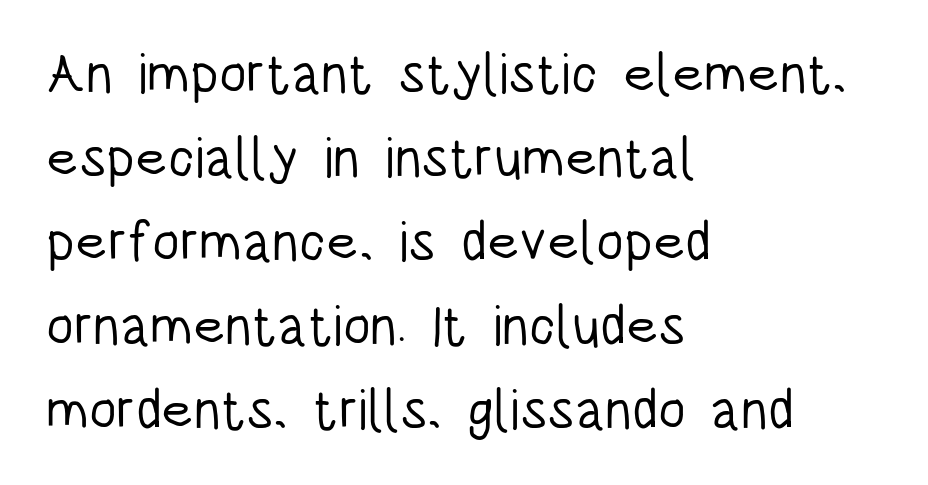
Q: Is the text bold? A: No.
Q: Is the text italic (slanted)? A: No, it is upright.
Q: Is the typeface a serif or a sans-serif typeface? A: Sans-serif.
Q: Is the text underlined? A: No.
Q: How is the paragraph aligned? A: Left-aligned.
Q: Is the spacing between letters normal or unusually wide? A: Normal.
Q: Is the spacing between lines tight, normal or loose? A: Normal.
Q: Width (condensed, normal, or wide)? A: Condensed.
Q: Stroke contrast? A: Low.
Q: x-height? A: Large.
Q: Monospaced? A: No.
